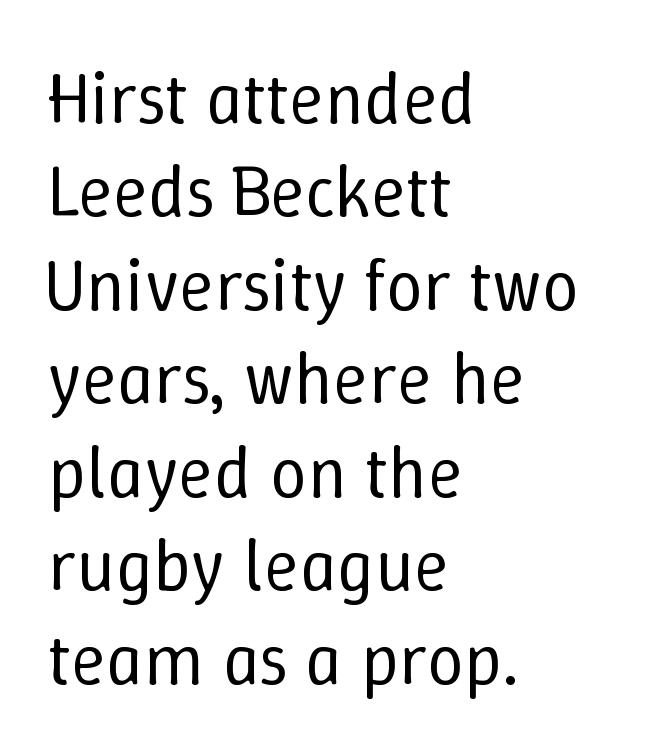
Q: Is the text bold? A: No.
Q: Is the text italic (slanted)? A: No, it is upright.
Q: Is the text underlined? A: No.
Q: How is the paragraph aligned? A: Left-aligned.
Q: Is the spacing between letters normal or unusually wide? A: Normal.
Q: Is the spacing between lines tight, normal or loose? A: Normal.
Q: Width (condensed, normal, or wide)? A: Normal.
Q: Stroke contrast? A: Low.
Q: x-height? A: Medium.
Q: Monospaced? A: No.
